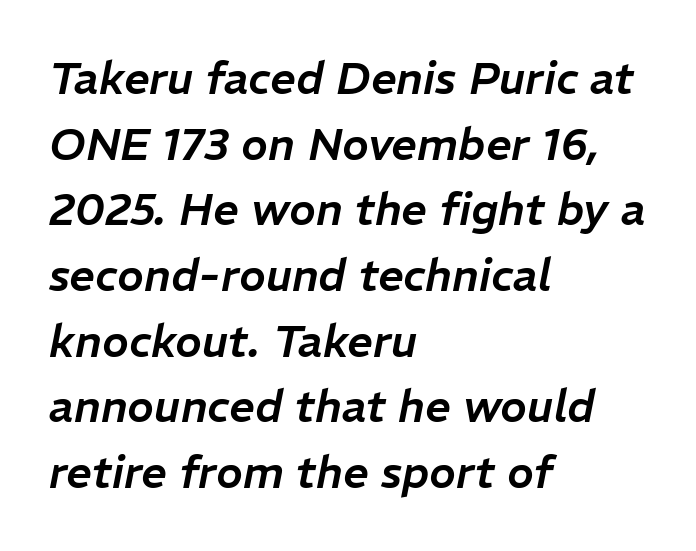
The image shows 45 px text type, italic (leaning right); set left-aligned, normal line spacing (1.46x), normal letter spacing, not underlined; low stroke contrast and a medium x-height.
